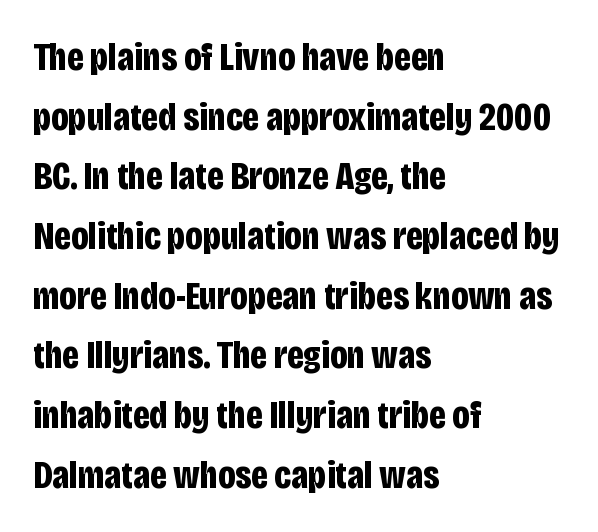
Q: Is the text bold? A: Yes.
Q: Is the text italic (slanted)? A: No, it is upright.
Q: Is the typeface a serif or a sans-serif typeface? A: Sans-serif.
Q: Is the text underlined? A: No.
Q: How is the paragraph aligned? A: Left-aligned.
Q: Is the spacing between letters normal or unusually wide? A: Normal.
Q: Is the spacing between lines tight, normal or loose? A: Normal.
Q: Width (condensed, normal, or wide)? A: Condensed.
Q: Stroke contrast? A: Low.
Q: x-height? A: Large.
Q: Monospaced? A: No.
